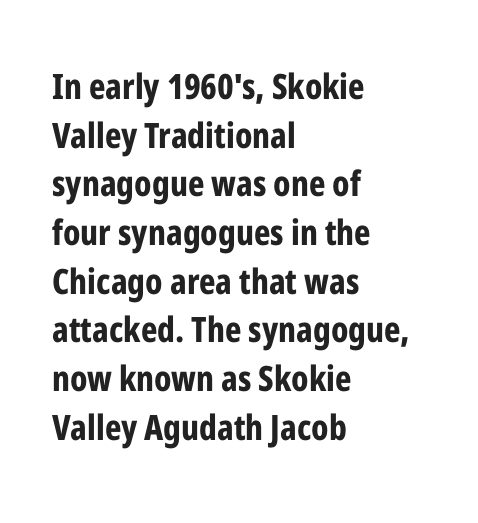
Q: Is the text bold? A: Yes.
Q: Is the text italic (slanted)? A: No, it is upright.
Q: Is the typeface a serif or a sans-serif typeface? A: Sans-serif.
Q: Is the text underlined? A: No.
Q: How is the paragraph aligned? A: Left-aligned.
Q: Is the spacing between letters normal or unusually wide? A: Normal.
Q: Is the spacing between lines tight, normal or loose? A: Normal.
Q: Width (condensed, normal, or wide)? A: Condensed.
Q: Stroke contrast? A: Low.
Q: x-height? A: Medium.
Q: Monospaced? A: No.
